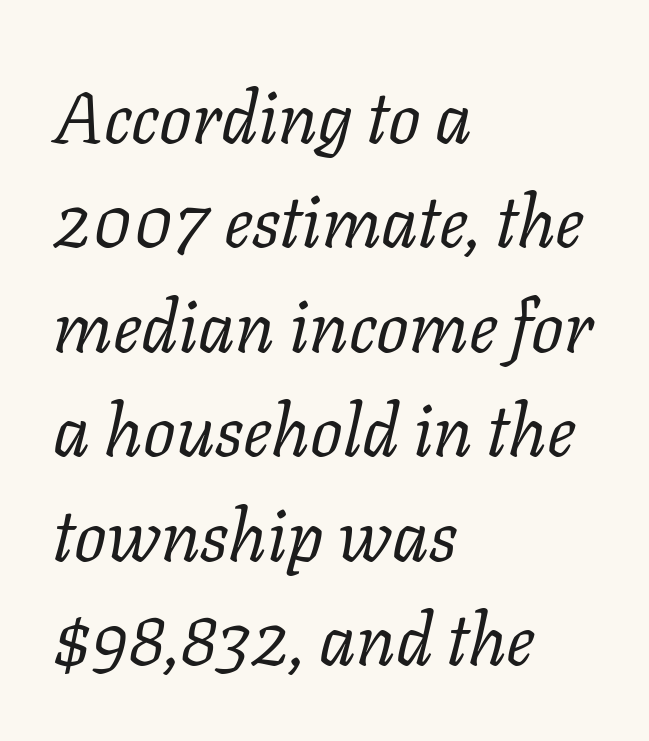
Q: Is the text bold? A: No.
Q: Is the text italic (slanted)? A: Yes, it leans right by about 11 degrees.
Q: Is the typeface a serif or a sans-serif typeface? A: Serif.
Q: Is the text underlined? A: No.
Q: How is the paragraph aligned? A: Left-aligned.
Q: Is the spacing between letters normal or unusually wide? A: Normal.
Q: Is the spacing between lines tight, normal or loose? A: Normal.
Q: Width (condensed, normal, or wide)? A: Normal.
Q: Stroke contrast? A: Low.
Q: x-height? A: Medium.
Q: Monospaced? A: No.
